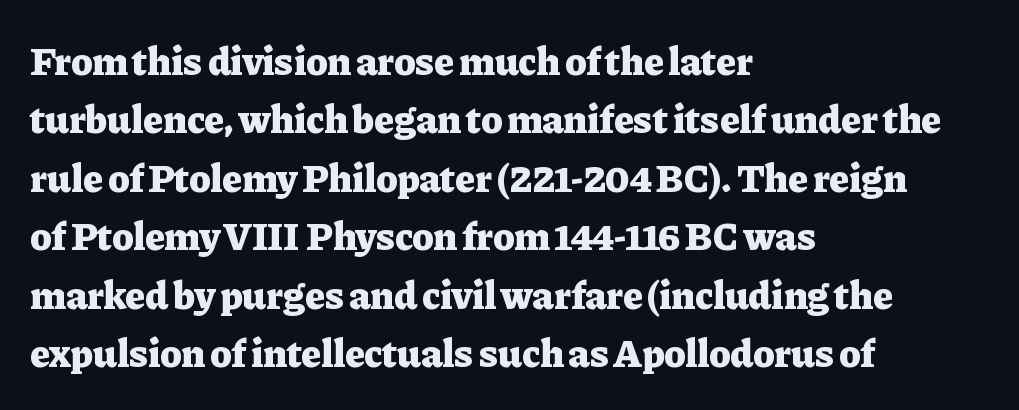
{"serif": "yes", "italic": "no", "bold": "yes", "weight": "heavy", "width": "normal", "stroke_contrast": "low", "x_height": "medium", "monospaced": "no", "underline": "no", "align": "left", "line_spacing": "normal", "line_spacing_ratio": 1.46, "letter_spacing": "normal", "letter_spacing_em": 0.0, "glyph_px": 40}
